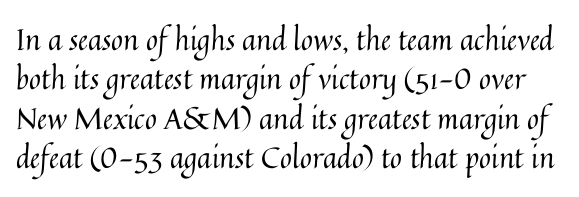
No extra tracking has been applied to these lines. Plain, unruled lines of type. The rendering uses a moderate line-height, typical for paragraphs.
